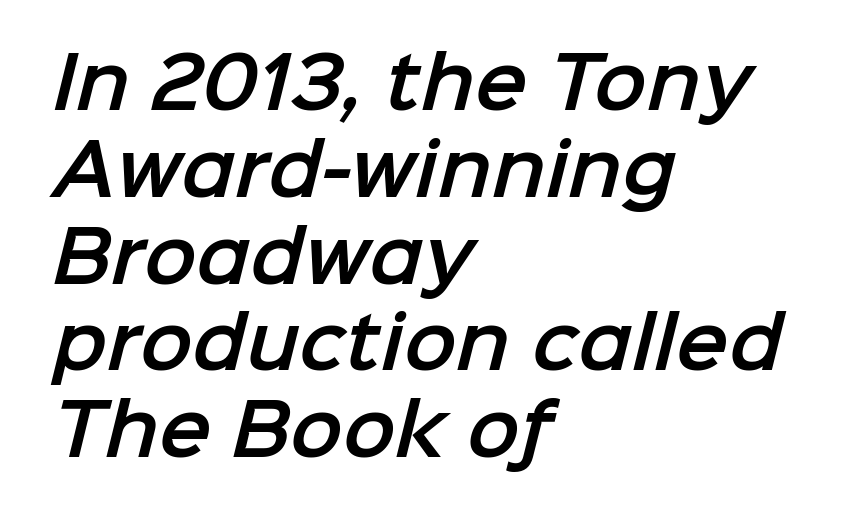
Standard letterfit; no display-style spreading of the glyphs. The string is rendered with underlining switched off. Varying glyph widths throughout — classic text-font behaviour. To sum up the face: it is a sans, with no serifs. Layout note: lines flush left.
